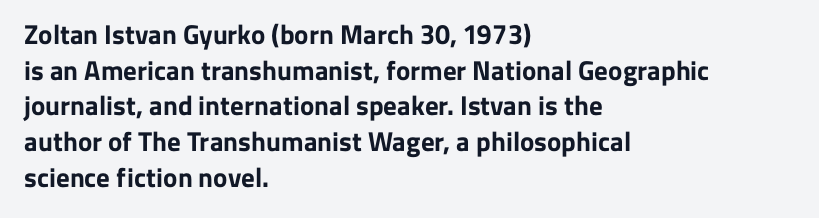
A typesetter would call this leading conventional body-copy spacing. Standard letterfit; no display-style spreading of the glyphs. The axis of the letterforms is exactly vertical. Typeset ragged right — the left edge is the straight one. Clear beneath every line of the passage. Each glyph is drawn with heavy, bold strokes.
